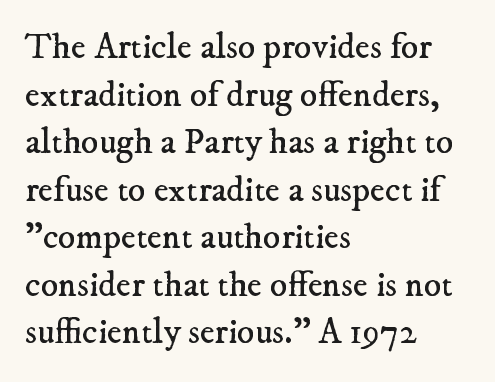
{"serif": "yes", "bold": "no", "weight": "regular", "width": "normal", "stroke_contrast": "low", "x_height": "small", "monospaced": "no", "underline": "no", "align": "left", "line_spacing": "normal", "line_spacing_ratio": 1.32, "letter_spacing": "normal", "letter_spacing_em": 0.0, "glyph_px": 36}
